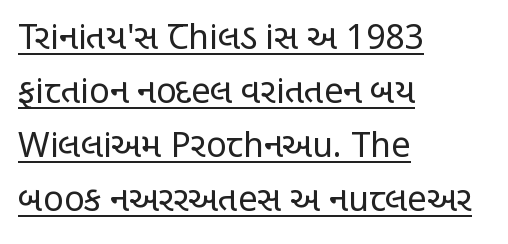
The image shows 34 px regular-weight, condensed sans-serif type, upright; set left-aligned, normal line spacing (1.59x), normal letter spacing, underlined; low stroke contrast and a large x-height.
